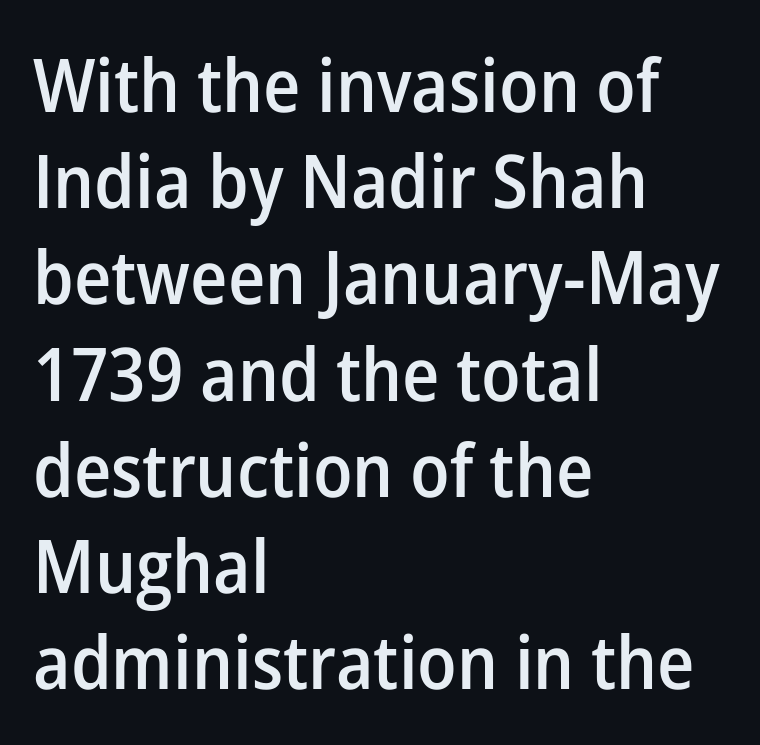
The image shows 74 px semibold sans-serif type, upright; set left-aligned, normal line spacing (1.3x), normal letter spacing, not underlined; low stroke contrast and a medium x-height.
